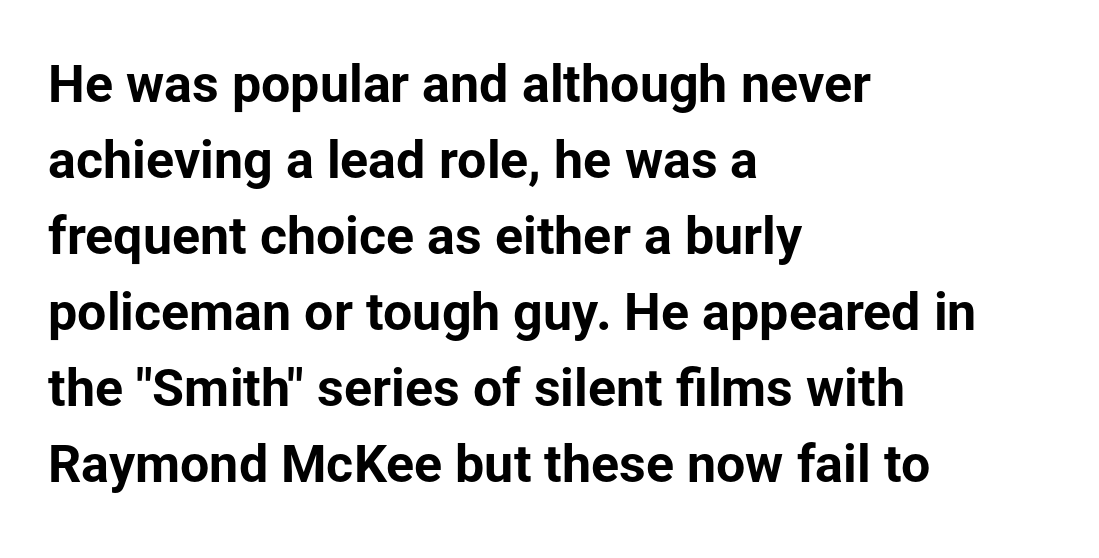
The image shows 52 px bold sans-serif type, upright; set left-aligned, normal line spacing (1.46x), normal letter spacing, not underlined; low stroke contrast and a medium x-height.
